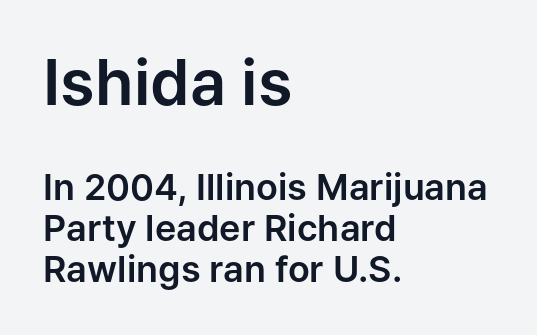
Reading top to bottom, the characters get smaller at the block break. The specimen reads as upright at a glance. This rendering leaves character spacing at its baseline value. Is this a sans? Yes — the strokes have no serifs. The specimen omits any rule beneath the text block's lines. Looks like regular typesetting: each glyph gets only the width it needs.
